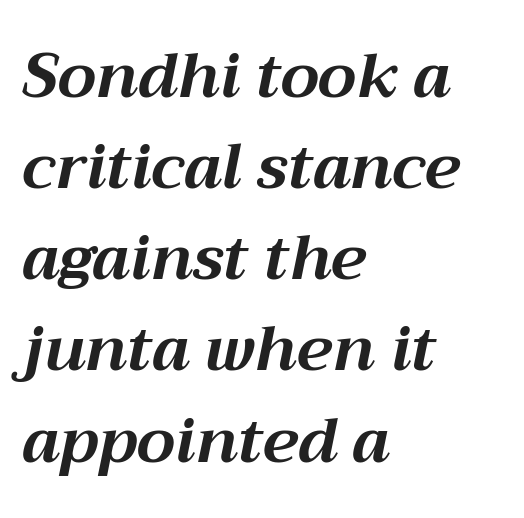
{"italic": "yes", "lean": "right", "slant_degrees": 12, "bold": "yes", "weight": "bold", "width": "normal", "stroke_contrast": "medium", "x_height": "medium", "monospaced": "no", "underline": "no", "align": "left", "line_spacing": "normal", "line_spacing_ratio": 1.47, "letter_spacing": "normal", "letter_spacing_em": 0.0, "glyph_px": 62}
